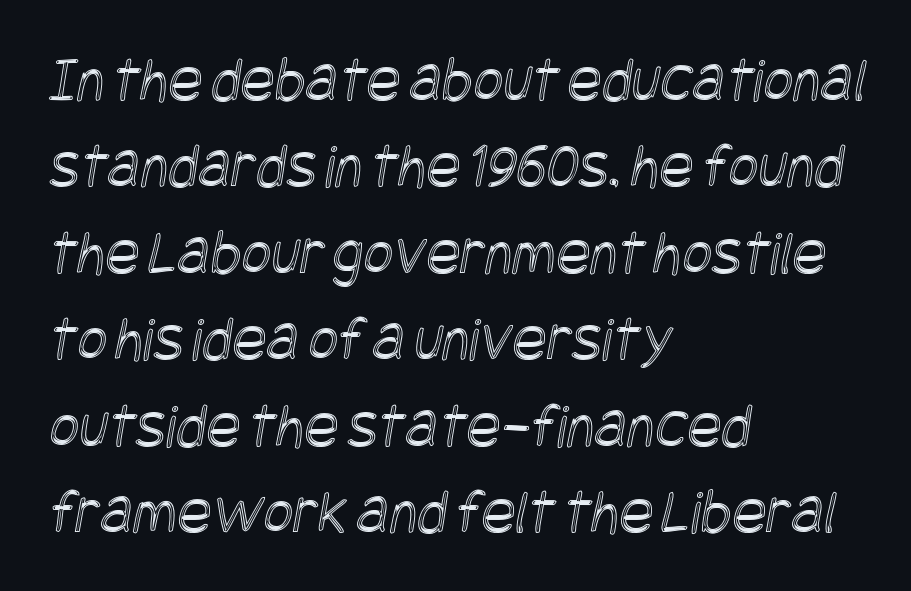
Words float on clear page, feet unadorned. How are the letters spaced? Ordinarily, with no added tracking. A typesetter would call this leading conventional body-copy spacing. The ragged edge is on the right, which tells us the setting is flush left.
